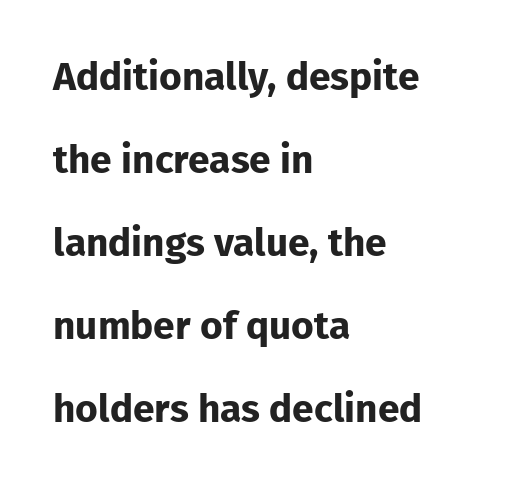
Q: Is the text bold? A: Yes.
Q: Is the text italic (slanted)? A: No, it is upright.
Q: Is the typeface a serif or a sans-serif typeface? A: Sans-serif.
Q: Is the text underlined? A: No.
Q: How is the paragraph aligned? A: Left-aligned.
Q: Is the spacing between letters normal or unusually wide? A: Normal.
Q: Is the spacing between lines tight, normal or loose? A: Loose.
Q: Width (condensed, normal, or wide)? A: Normal.
Q: Stroke contrast? A: Low.
Q: x-height? A: Medium.
Q: Monospaced? A: No.
